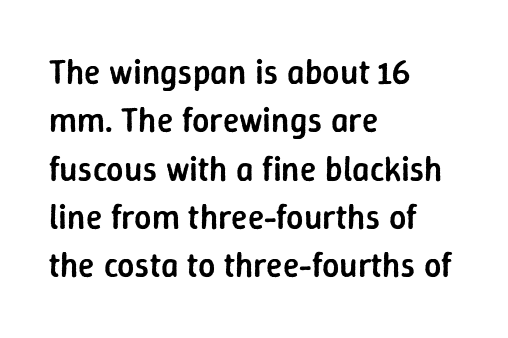
Q: Is the text bold? A: Semi-bold.
Q: Is the text italic (slanted)? A: No, it is upright.
Q: Is the typeface a serif or a sans-serif typeface? A: Sans-serif.
Q: Is the text underlined? A: No.
Q: How is the paragraph aligned? A: Left-aligned.
Q: Is the spacing between letters normal or unusually wide? A: Normal.
Q: Is the spacing between lines tight, normal or loose? A: Normal.
Q: Width (condensed, normal, or wide)? A: Normal.
Q: Stroke contrast? A: Low.
Q: x-height? A: Medium.
Q: Monospaced? A: No.
